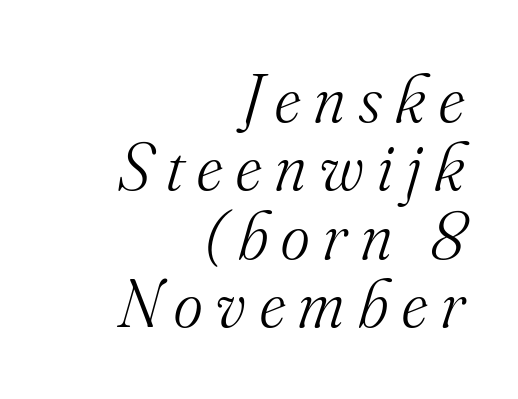
The image shows 69 px light serif type, italic (leaning right); set right-aligned, tight line spacing (0.99x), unusually wide letter spacing (+0.2 em), not underlined; medium stroke contrast and a small x-height.
